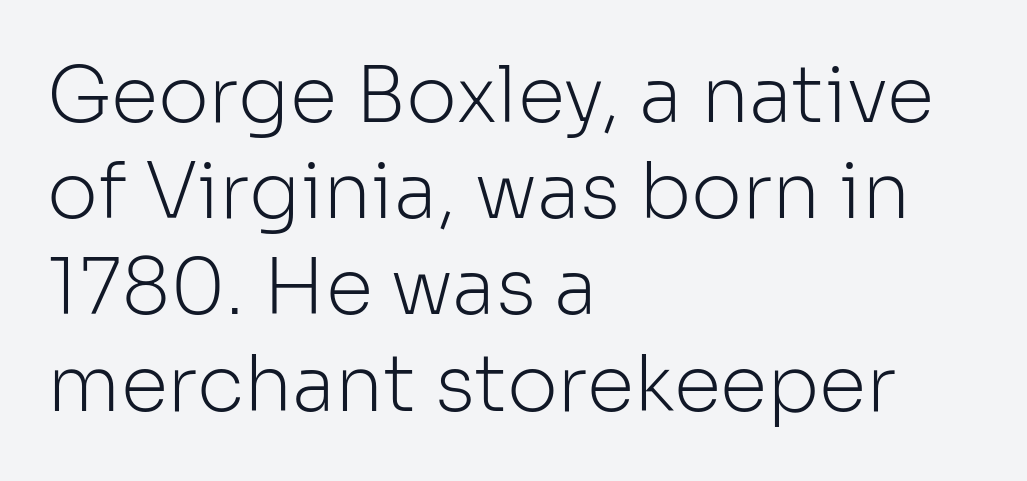
Classification — sans serif. On a weight scale, this lands at 450 or below. Tall strokes in this sample are plumb rather than angled. The typesetter chose a ragged-right arrangement here. Inter-character spacing is left at the font's built-in metrics. Do the characters align in a grid? No, the font is proportional.
